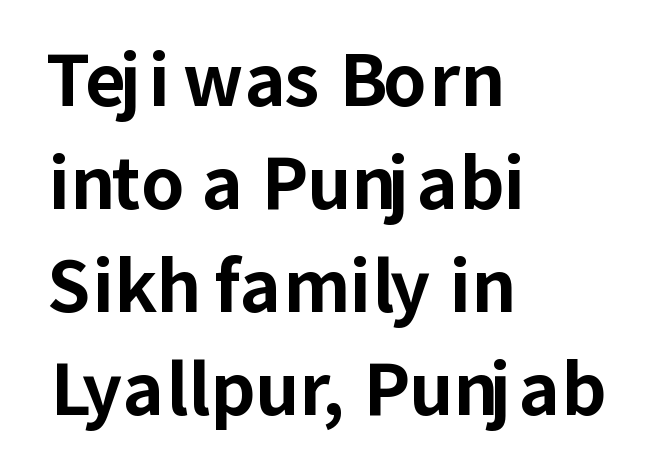
{"serif": "no", "italic": "no", "bold": "yes", "weight": "bold", "width": "normal", "stroke_contrast": "low", "x_height": "medium", "monospaced": "no", "underline": "no", "align": "left", "line_spacing": "normal", "line_spacing_ratio": 1.47, "letter_spacing": "normal", "letter_spacing_em": 0.0, "glyph_px": 70}
